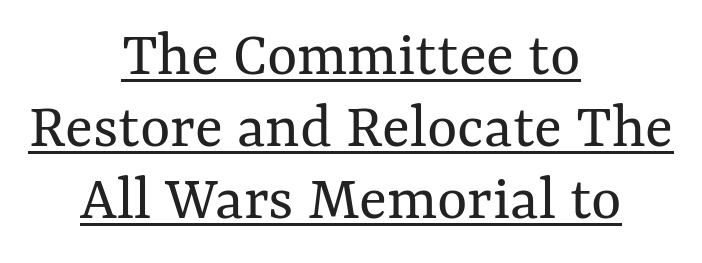
The image shows 65 px regular-weight type, upright; set centered, tight line spacing (1.11x), normal letter spacing, underlined; medium stroke contrast and a medium x-height.
